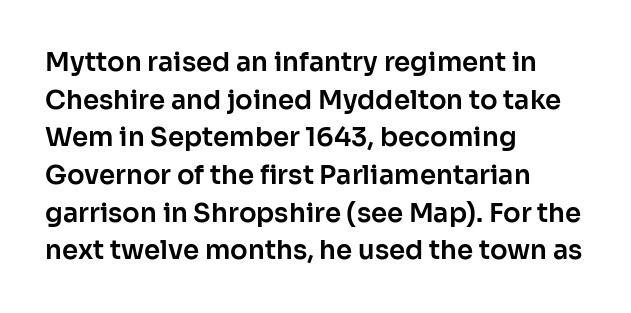
{"italic": "no", "underline": "no", "align": "left", "line_spacing": "normal", "line_spacing_ratio": 1.45, "letter_spacing": "normal", "letter_spacing_em": 0.0, "glyph_px": 26}
